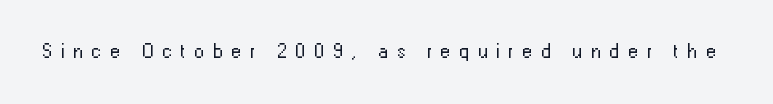
Nothing heavy about these letters — not bold at all. It's the straight-up-and-down kind of type. Nobody drew a line under any word here. The face used here is rendered with a markedly widened letterfit.
